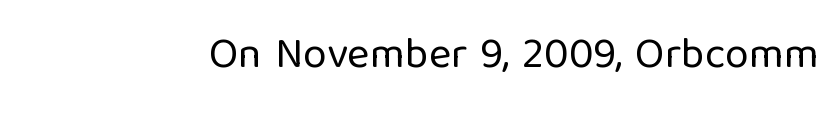
Q: Is the text bold? A: No.
Q: Is the text italic (slanted)? A: No, it is upright.
Q: Is the typeface a serif or a sans-serif typeface? A: Sans-serif.
Q: Is the text underlined? A: No.
Q: Is the spacing between letters normal or unusually wide? A: Normal.
Q: Width (condensed, normal, or wide)? A: Normal.
Q: Stroke contrast? A: Low.
Q: x-height? A: Medium.
Q: Monospaced? A: No.
